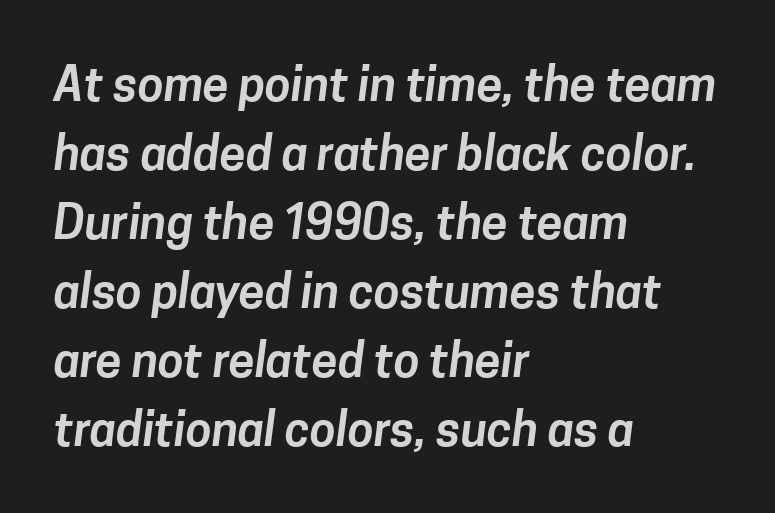
The image shows 47 px sans-serif type; set left-aligned, normal line spacing (1.47x), normal letter spacing, not underlined; low stroke contrast and a medium x-height.
